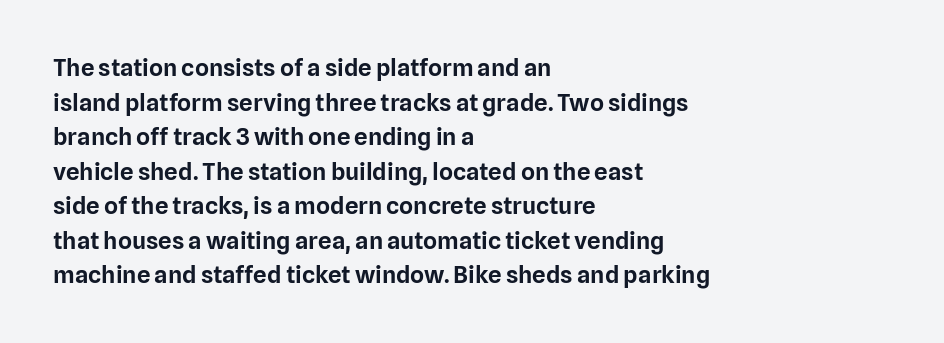
The image shows 24 px text type, upright; set left-aligned, normal line spacing (1.44x), normal letter spacing, not underlined.
